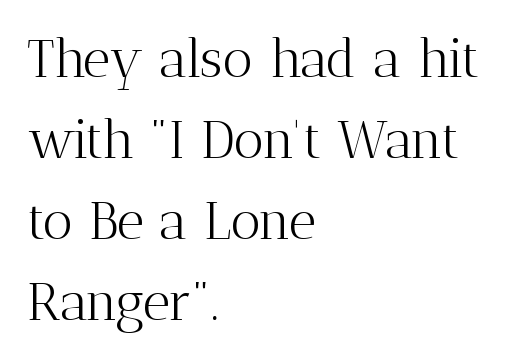
Q: Is the text bold? A: No.
Q: Is the text italic (slanted)? A: No, it is upright.
Q: Is the typeface a serif or a sans-serif typeface? A: Serif.
Q: Is the text underlined? A: No.
Q: How is the paragraph aligned? A: Left-aligned.
Q: Is the spacing between letters normal or unusually wide? A: Normal.
Q: Is the spacing between lines tight, normal or loose? A: Normal.
Q: Width (condensed, normal, or wide)? A: Normal.
Q: Stroke contrast? A: Medium.
Q: x-height? A: Medium.
Q: Monospaced? A: No.
